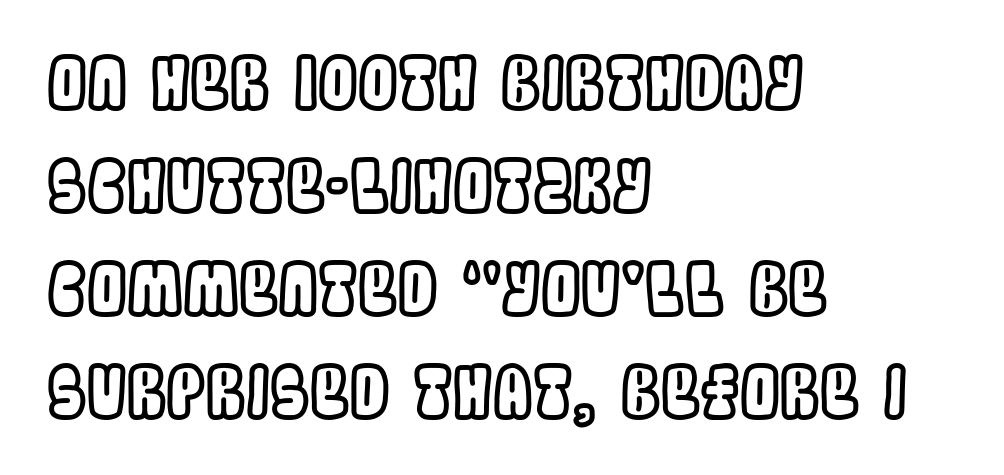
The image shows 71 px condensed type, upright; set left-aligned, normal line spacing (1.45x), normal letter spacing, not underlined; a large x-height.
